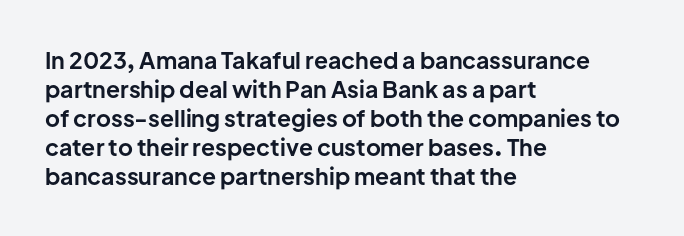
The typography opts for an upright posture over an oblique one. What weight is shown? A full bold with thick strokes. How would I describe the line gaps? Plain and ordinary. Each line starts at the same left margin while the right side varies.
